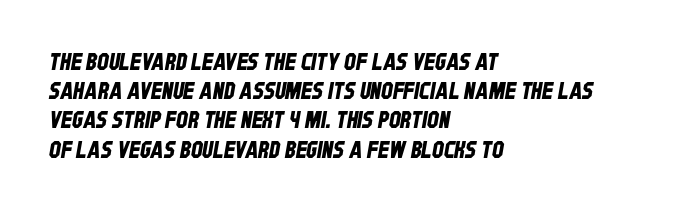
The image shows 23 px text type; set left-aligned, normal line spacing (1.27x), normal letter spacing, not underlined.
